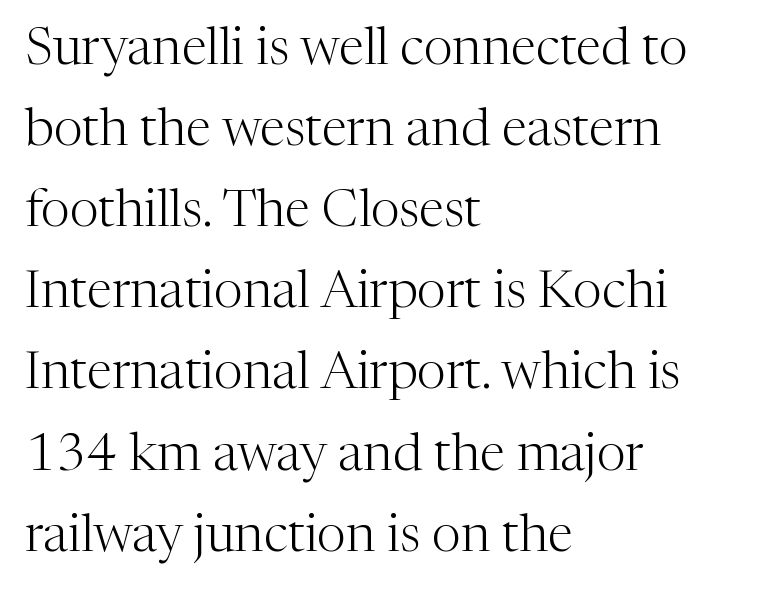
Q: Is the text bold? A: No.
Q: Is the text italic (slanted)? A: No, it is upright.
Q: Is the typeface a serif or a sans-serif typeface? A: Serif.
Q: Is the text underlined? A: No.
Q: How is the paragraph aligned? A: Left-aligned.
Q: Is the spacing between letters normal or unusually wide? A: Normal.
Q: Is the spacing between lines tight, normal or loose? A: Normal.
Q: Width (condensed, normal, or wide)? A: Normal.
Q: Stroke contrast? A: Medium.
Q: x-height? A: Medium.
Q: Monospaced? A: No.
